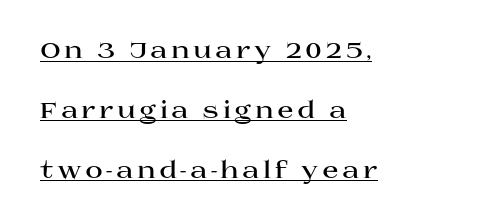
{"italic": "no", "bold": "yes", "underline": "yes", "align": "left", "line_spacing": "loose", "line_spacing_ratio": 2.49, "glyph_px": 24}
